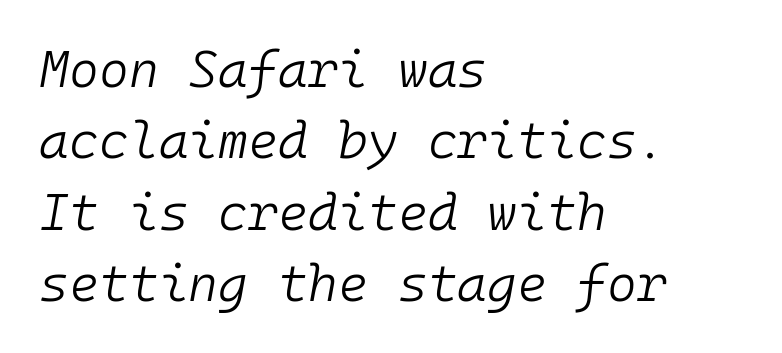
Q: Is the text bold? A: No.
Q: Is the text italic (slanted)? A: Yes, it leans right by about 10 degrees.
Q: Is the text underlined? A: No.
Q: How is the paragraph aligned? A: Left-aligned.
Q: Is the spacing between letters normal or unusually wide? A: Normal.
Q: Is the spacing between lines tight, normal or loose? A: Normal.
Q: Width (condensed, normal, or wide)? A: Normal.
Q: Stroke contrast? A: Low.
Q: x-height? A: Medium.
Q: Monospaced? A: Yes.
